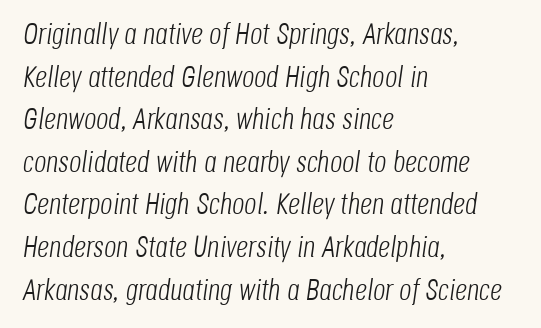
The image shows 30 px light, condensed type, italic (leaning right); set left-aligned, normal line spacing (1.42x), normal letter spacing, not underlined; low stroke contrast and a large x-height.
